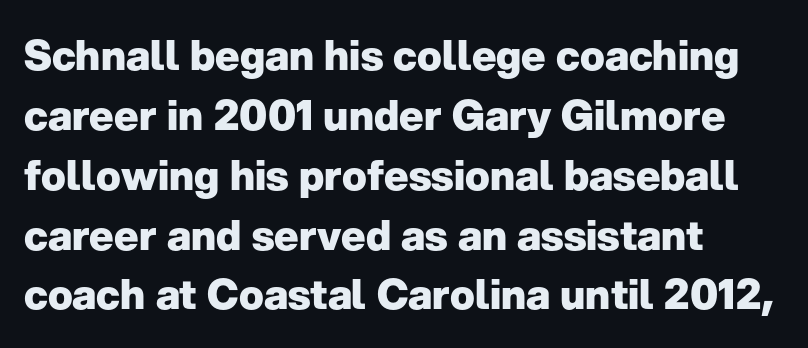
Unlike italic type, these characters show no tilt at all. Does the leading feel generous? No, just average. Glyph-to-glyph distance matches everyday printed text. Each letter keeps its own natural width here, so spacing adapts to shape. The type family on display is of the sans-serif kind. Left-aligned paragraph, ragged on the right.
